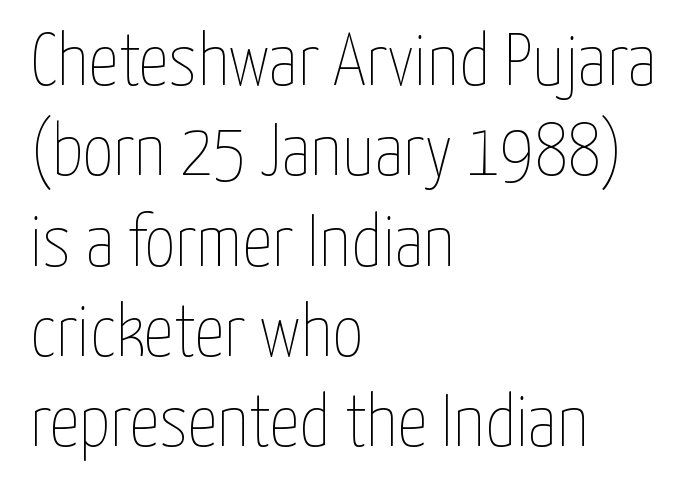
{"italic": "no", "bold": "no", "weight": "thin", "width": "condensed", "stroke_contrast": "low", "x_height": "medium", "monospaced": "no", "underline": "no", "align": "left", "line_spacing_ratio": 1.22, "letter_spacing": "normal", "letter_spacing_em": 0.0, "glyph_px": 74}
